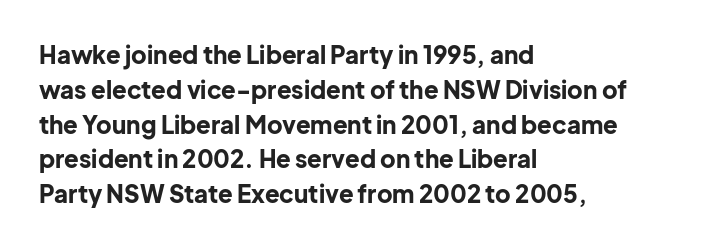
{"italic": "no", "bold": "yes", "underline": "no", "align": "left", "line_spacing": "normal", "line_spacing_ratio": 1.45, "letter_spacing": "normal", "letter_spacing_em": 0.0, "glyph_px": 24}
